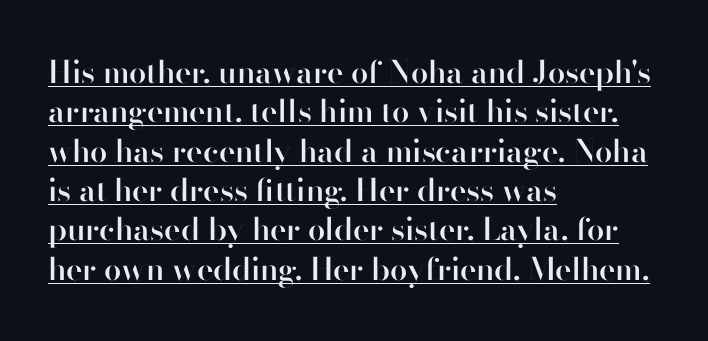
The image shows 31 px semibold sans-serif type, upright; set left-aligned, normal line spacing (1.27x), normal letter spacing, underlined; high stroke contrast and a small x-height.
